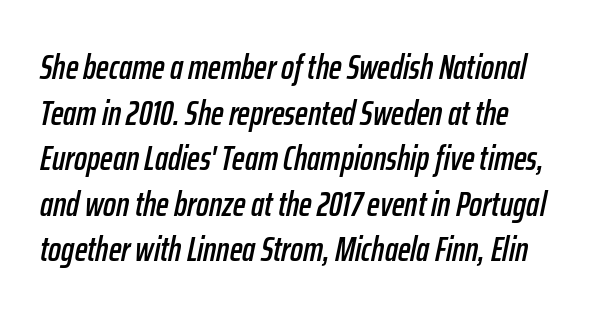
Q: Is the text italic (slanted)? A: Yes, it leans right by about 12 degrees.
Q: Is the text underlined? A: No.
Q: Is the spacing between letters normal or unusually wide? A: Normal.
Q: Is the spacing between lines tight, normal or loose? A: Normal.
Q: Width (condensed, normal, or wide)? A: Condensed.
Q: Stroke contrast? A: Low.
Q: x-height? A: Medium.
Q: Monospaced? A: No.
